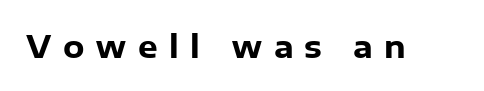
Q: Is the text bold? A: Yes.
Q: Is the text italic (slanted)? A: No, it is upright.
Q: Is the typeface a serif or a sans-serif typeface? A: Sans-serif.
Q: Is the text underlined? A: No.
Q: Is the spacing between letters normal or unusually wide? A: Unusually wide.
Q: Width (condensed, normal, or wide)? A: Normal.
Q: Stroke contrast? A: Low.
Q: x-height? A: Medium.
Q: Monospaced? A: No.
